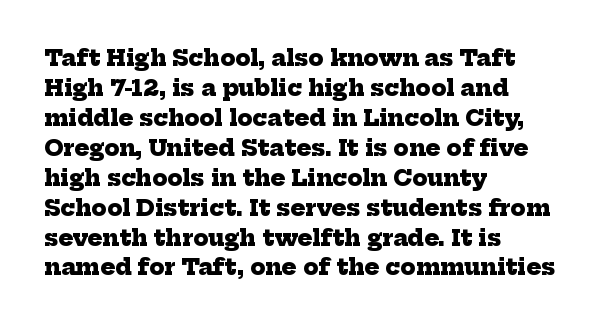
Q: Is the text bold? A: Yes.
Q: Is the text underlined? A: No.
Q: How is the paragraph aligned? A: Left-aligned.
Q: Is the spacing between letters normal or unusually wide? A: Normal.
Q: Is the spacing between lines tight, normal or loose? A: Normal.
